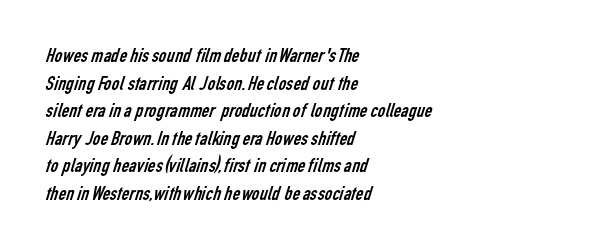
{"bold": "no", "underline": "no", "align": "left", "line_spacing": "normal", "line_spacing_ratio": 1.31, "letter_spacing": "normal", "letter_spacing_em": 0.0, "glyph_px": 21}
